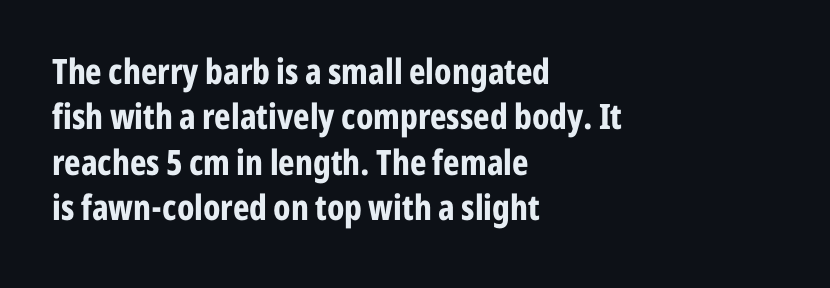
The image shows 35 px bold, condensed sans-serif type, upright; set left-aligned, normal line spacing (1.3x), normal letter spacing, not underlined; low stroke contrast and a medium x-height.
